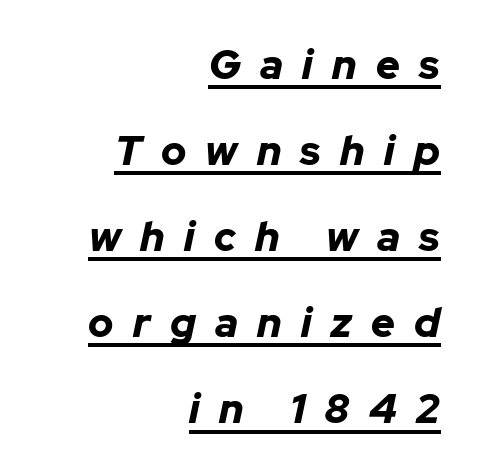
The image shows 41 px bold type, italic (leaning right); set right-aligned, loose line spacing (2.1x), unusually wide letter spacing (+0.47 em), underlined; low stroke contrast and a medium x-height.
